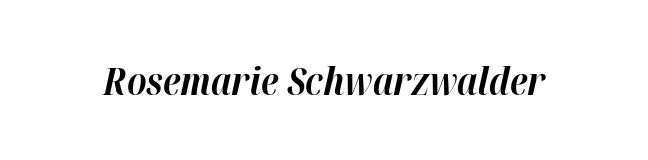
Q: Is the text bold? A: Yes.
Q: Is the text italic (slanted)? A: Yes, it leans right by about 12 degrees.
Q: Is the text underlined? A: No.
Q: Is the spacing between letters normal or unusually wide? A: Normal.
Q: Width (condensed, normal, or wide)? A: Normal.
Q: Stroke contrast? A: High.
Q: x-height? A: Medium.
Q: Monospaced? A: No.
